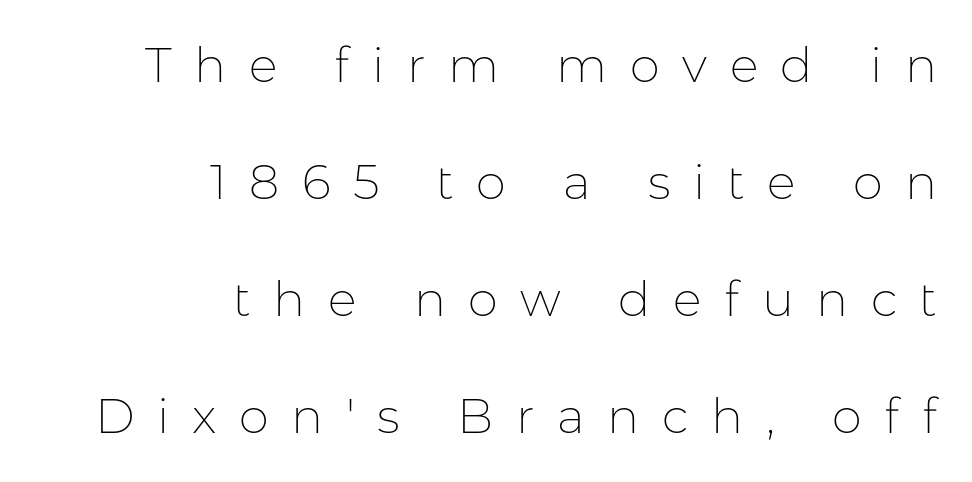
The image shows 48 px thin sans-serif type, upright; set right-aligned, loose line spacing (2.44x), unusually wide letter spacing (+0.47 em), not underlined; low stroke contrast and a medium x-height.
